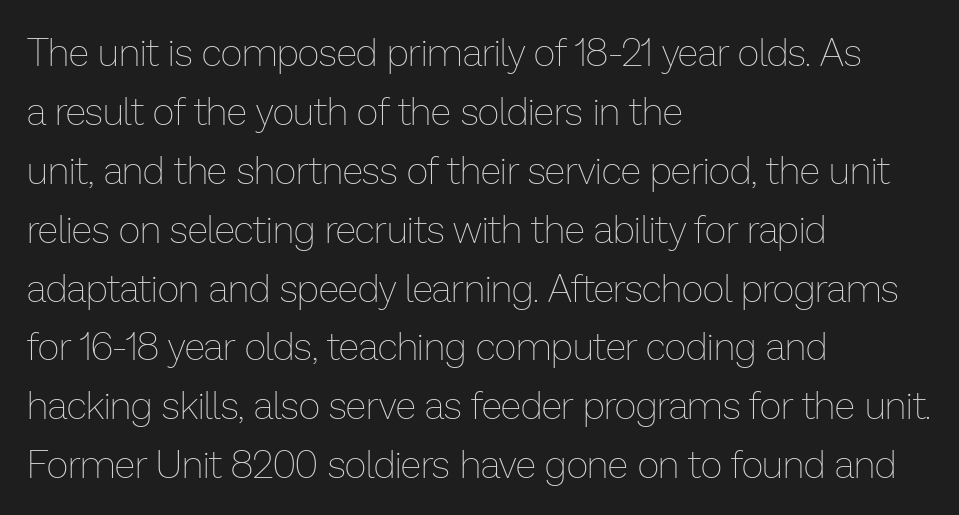
{"italic": "no", "bold": "no", "weight": "thin", "width": "normal", "stroke_contrast": "low", "x_height": "medium", "monospaced": "no", "underline": "no", "align": "left", "line_spacing": "normal", "line_spacing_ratio": 1.55, "letter_spacing": "normal", "letter_spacing_em": 0.0, "glyph_px": 38}
